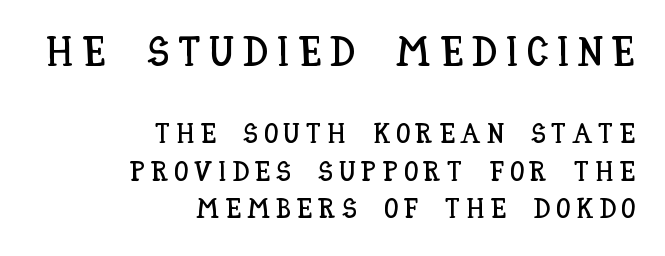
This is the regular roman posture of the typeface. Nobody drew a line under any word here. Rows of type keep a routine distance in the vertical direction. A student would notice the top passage is typeset larger than what follows. Visually the block forms a straight wall on the right and a jagged coastline on the left. Observe the wide spacing: letters keep a clear distance from each other.
